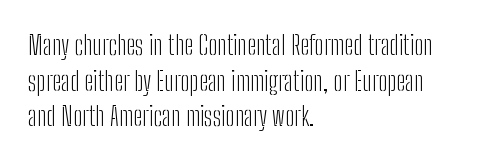
Notice how descenders clear the ascenders below comfortably — that's standard leading. Rule under the text: the space is simply empty. This rendering uses left alignment, leaving the right contour irregular. The type sits square on the baseline with zero lean. The font sits on the lighter half of the weight spectrum, regular included. The gaps between neighbouring characters are ordinary and unremarkable.
